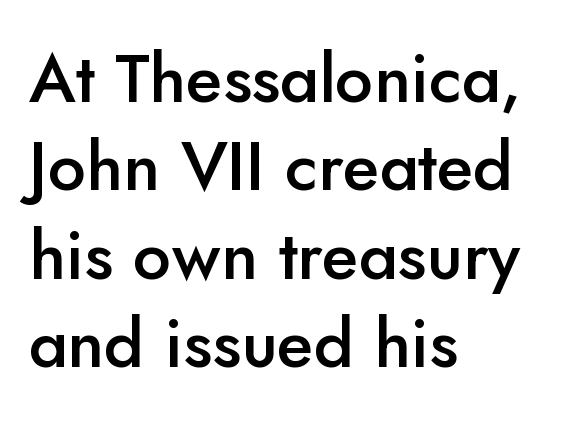
Here the designer chose a conventional face with non-uniform glyph widths. These lines are composed in type without serifs. Summary of vertical rhythm: regular, with standard interline spacing. Every character sits straight up, as roman type does. Each word holds together tightly as a unit, with standard inter-letter gaps. The glyphs are unaccompanied by any horizontal stroke below them.
